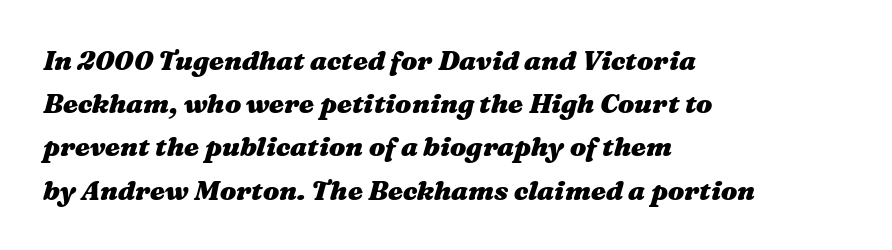
The image shows 27 px bold type, italic (leaning right); set left-aligned, normal line spacing (1.6x), normal letter spacing, not underlined.
